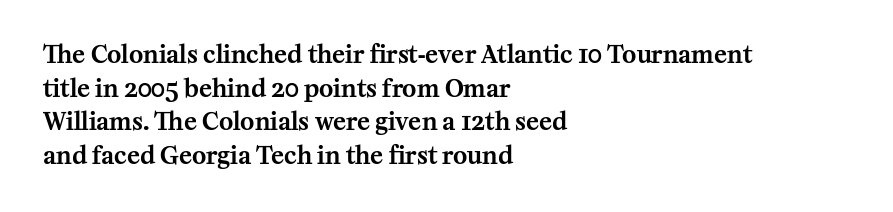
Leading matches the norm, producing a regular column. Every stem runs plumb, perpendicular to the baseline. Underline: absent. In CSS terms this would be text-align: left. Here the glyphs are tracked normally, forming tight word shapes.
